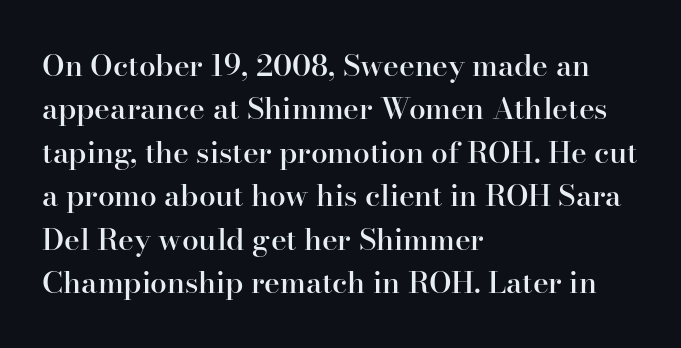
The lines sit at an ordinary, default distance from one another. Descenders hang freely into open space. Where is the straight margin? On the left. Compared with typical body copy, the letter spacing here is the same. Vertical strokes here are truly vertical. Looks like regular typesetting: each glyph gets only the width it needs.
